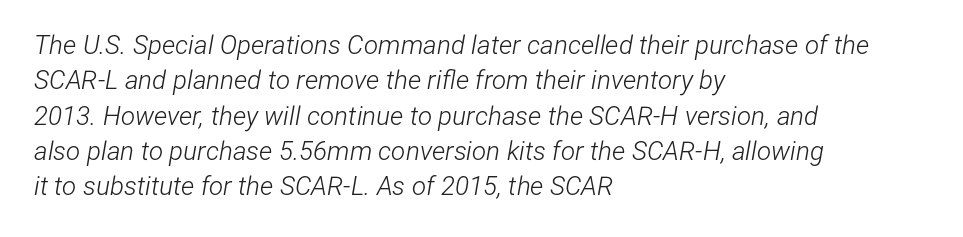
{"italic": "yes", "lean": "right", "slant_degrees": 12, "bold": "no", "underline": "no", "align": "left", "line_spacing": "normal", "line_spacing_ratio": 1.36, "letter_spacing": "normal", "letter_spacing_em": 0.0, "glyph_px": 26}
